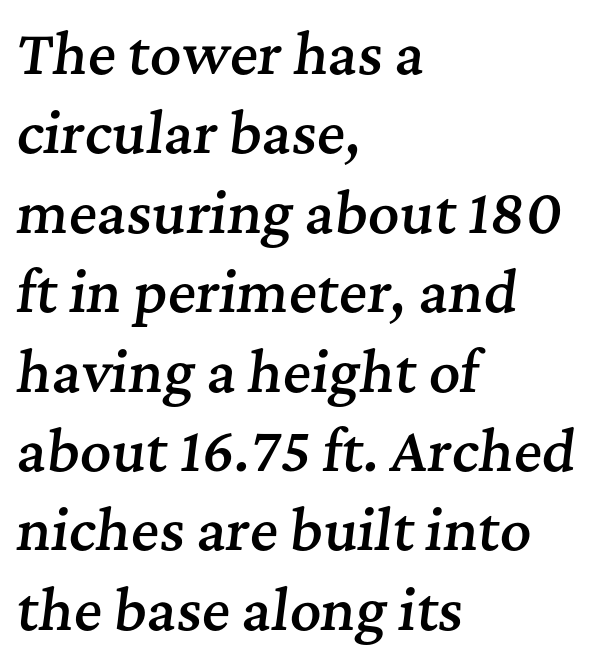
{"serif": "yes", "italic": "yes", "lean": "right", "slant_degrees": 7, "bold": "semi", "weight": "semibold", "width": "normal", "stroke_contrast": "medium", "x_height": "medium", "monospaced": "no", "underline": "no", "align": "left", "line_spacing": "normal", "line_spacing_ratio": 1.47, "letter_spacing": "normal", "letter_spacing_em": 0.0, "glyph_px": 54}
